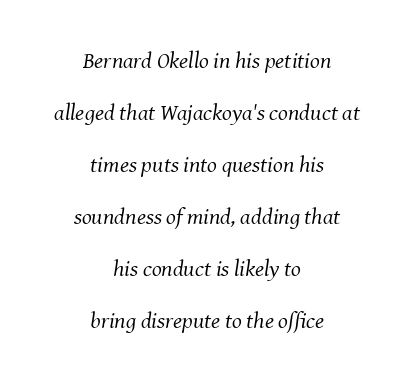
Q: Is the text bold? A: No.
Q: Is the text italic (slanted)? A: Yes, it leans right by about 8 degrees.
Q: Is the text underlined? A: No.
Q: How is the paragraph aligned? A: Centered.
Q: Is the spacing between letters normal or unusually wide? A: Normal.
Q: Is the spacing between lines tight, normal or loose? A: Loose.
